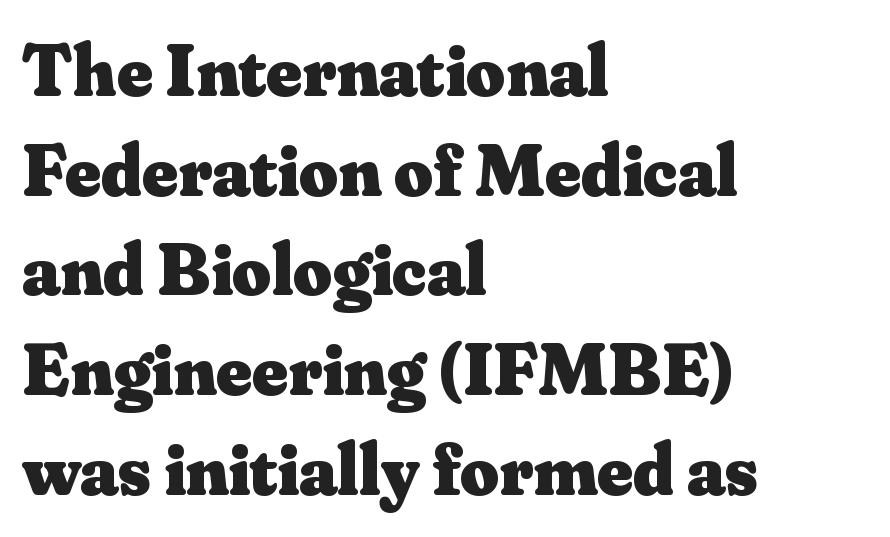
Default kerning and tracking; the words read as compact shapes. If you measured baseline to baseline, you'd find a middling distance. Italic: no, the glyphs are upright roman. Letterform terminals end in serifs throughout the passage. Casual observation: everything's shoved over to the left. Typographic density is high because the face is bold.
